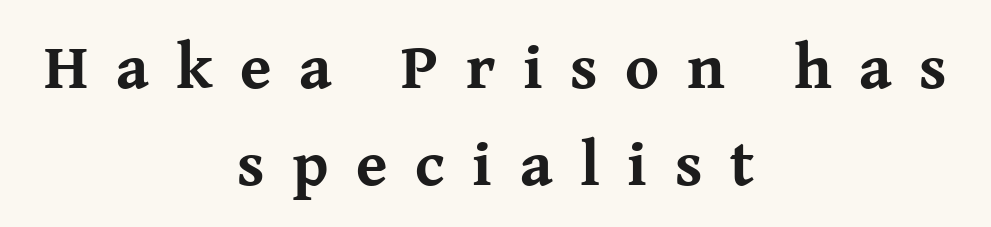
Q: Is the text bold? A: Yes.
Q: Is the text italic (slanted)? A: No, it is upright.
Q: Is the typeface a serif or a sans-serif typeface? A: Serif.
Q: Is the text underlined? A: No.
Q: How is the paragraph aligned? A: Centered.
Q: Is the spacing between letters normal or unusually wide? A: Unusually wide.
Q: Is the spacing between lines tight, normal or loose? A: Normal.
Q: Width (condensed, normal, or wide)? A: Normal.
Q: Stroke contrast? A: Medium.
Q: x-height? A: Medium.
Q: Monospaced? A: No.
